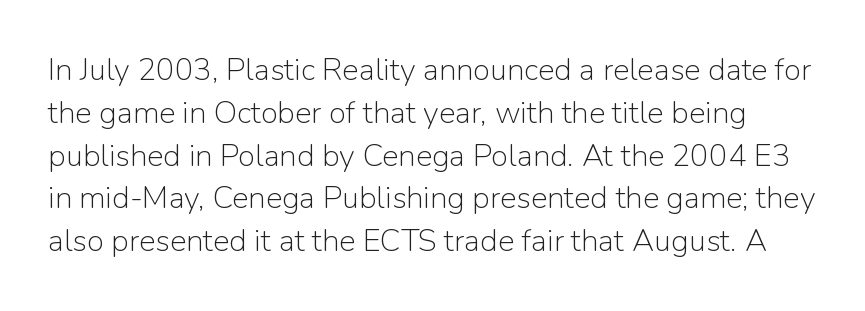
Glance below the letters and you will spot only blank space. I'd call this a sans setting — the letters go barefoot. Spacing between characters is what you'd get straight out of the box. Stroke mass is kept to a normal reading level or below. Line spacing here is normal.
